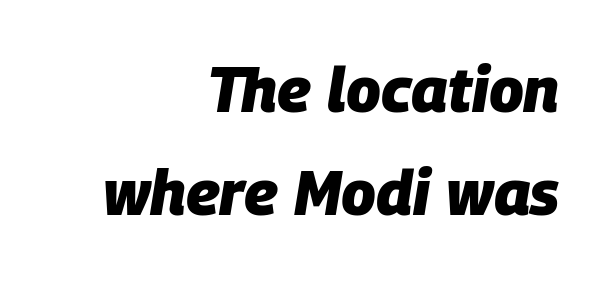
Q: Is the text bold? A: Yes.
Q: Is the text italic (slanted)? A: Yes, it leans right by about 9 degrees.
Q: Is the text underlined? A: No.
Q: How is the paragraph aligned? A: Right-aligned.
Q: Is the spacing between letters normal or unusually wide? A: Normal.
Q: Is the spacing between lines tight, normal or loose? A: Normal.
Q: Width (condensed, normal, or wide)? A: Normal.
Q: Stroke contrast? A: Low.
Q: x-height? A: Large.
Q: Monospaced? A: No.
